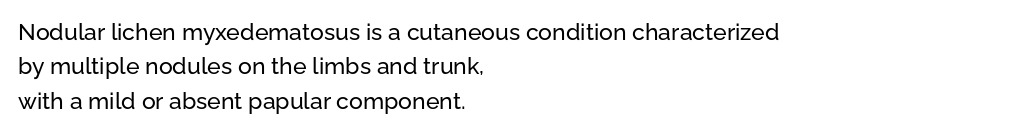
The image shows 23 px text type, upright; set left-aligned, normal line spacing (1.49x), normal letter spacing, not underlined.
